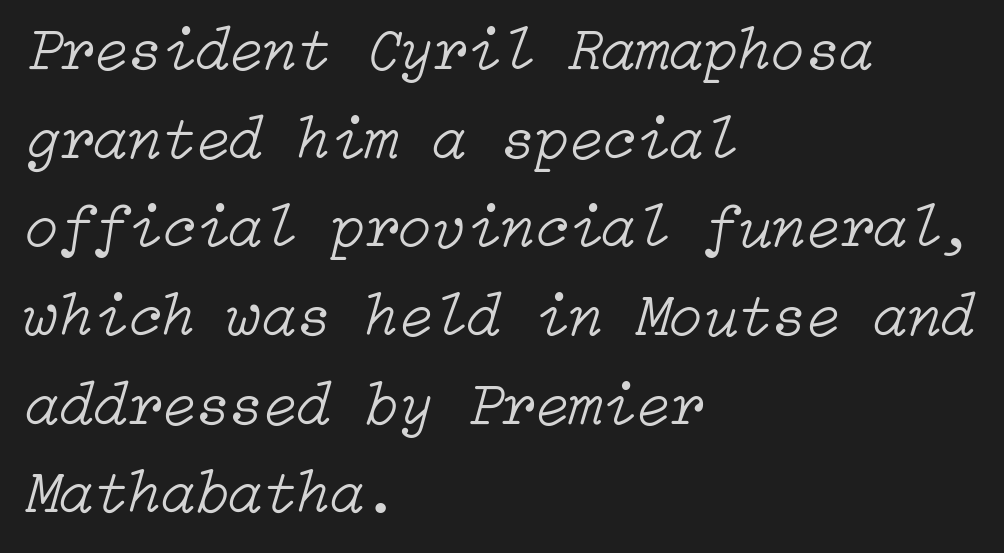
{"italic": "yes", "lean": "right", "slant_degrees": 15, "bold": "no", "weight": "light", "width": "normal", "stroke_contrast": "low", "x_height": "medium", "underline": "no", "align": "left", "line_spacing": "normal", "line_spacing_ratio": 1.43, "letter_spacing": "normal", "letter_spacing_em": 0.0, "glyph_px": 62}
